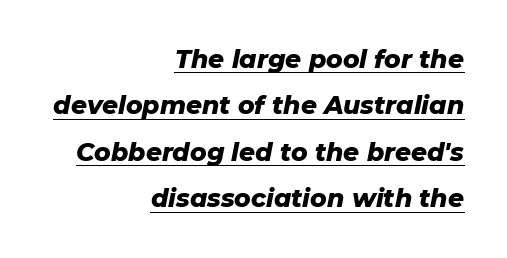
Stroke thickness is high; the sample reads as a true bold. An italicized treatment has been applied to the whole sample. These lines keep a tight, regular rhythm from letter to letter. A student would call this right alignment; a typographer would say flush right, rag left.
